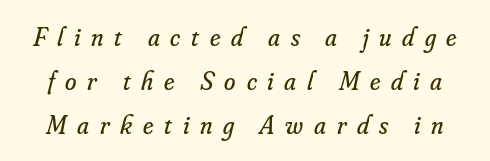
{"italic": "yes", "lean": "right", "slant_degrees": 16, "bold": "no", "underline": "no", "line_spacing": "normal", "line_spacing_ratio": 1.69, "letter_spacing": "wide", "letter_spacing_em": 0.41, "glyph_px": 26}
